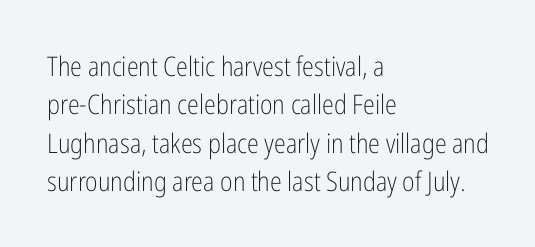
The image shows 27 px text type, upright; set left-aligned, normal line spacing (1.42x), normal letter spacing, not underlined.
